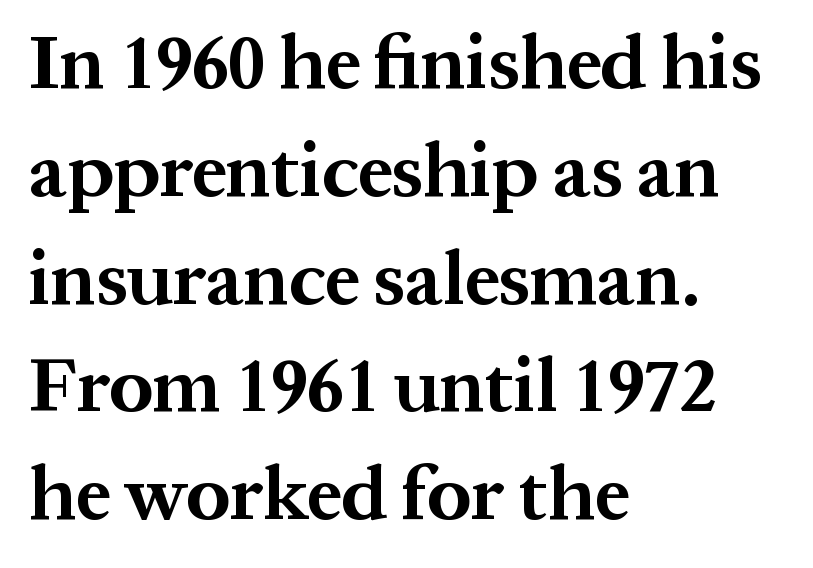
The image shows 77 px bold serif type, upright; set left-aligned, normal line spacing (1.4x), normal letter spacing, not underlined; medium stroke contrast and a medium x-height.
